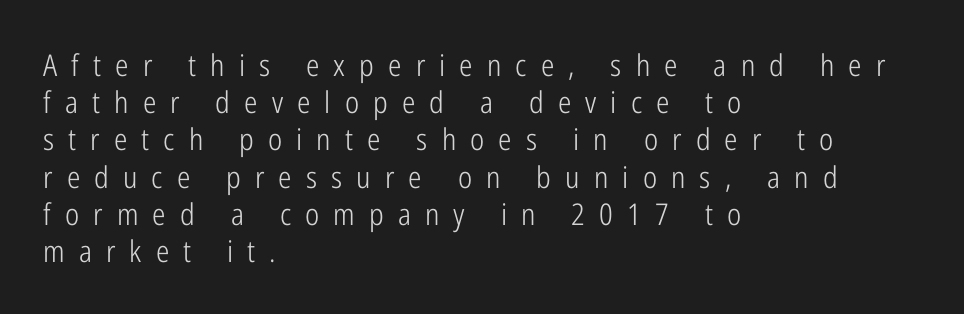
{"serif": "no", "italic": "no", "bold": "no", "weight": "light", "width": "condensed", "stroke_contrast": "low", "x_height": "medium", "monospaced": "no", "underline": "no", "align": "left", "line_spacing_ratio": 1.24, "letter_spacing": "wide", "letter_spacing_em": 0.47, "glyph_px": 30}
